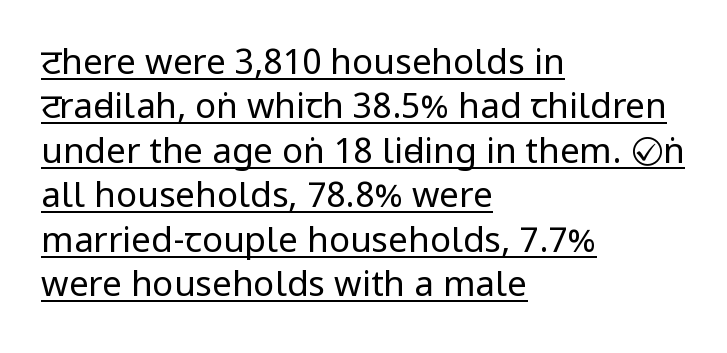
{"serif": "no", "italic": "no", "bold": "no", "weight": "regular", "width": "condensed", "stroke_contrast": "low", "underline": "yes", "align": "left", "line_spacing": "normal", "line_spacing_ratio": 1.27, "letter_spacing": "normal", "letter_spacing_em": 0.0, "glyph_px": 35}
